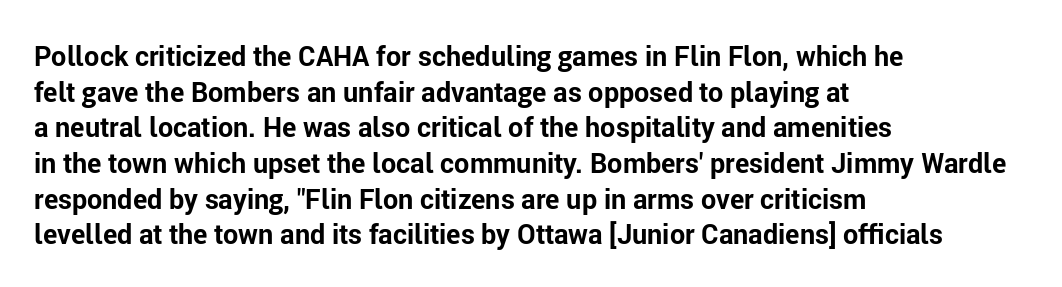
Q: Is the text bold? A: Yes.
Q: Is the text italic (slanted)? A: No, it is upright.
Q: Is the text underlined? A: No.
Q: How is the paragraph aligned? A: Left-aligned.
Q: Is the spacing between letters normal or unusually wide? A: Normal.
Q: Is the spacing between lines tight, normal or loose? A: Normal.
